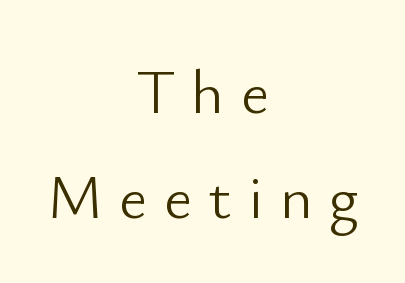
{"serif": "no", "italic": "no", "bold": "no", "weight": "light", "width": "normal", "stroke_contrast": "low", "x_height": "small", "monospaced": "no", "underline": "no", "align": "center", "line_spacing": "normal", "line_spacing_ratio": 1.69, "letter_spacing": "wide", "letter_spacing_em": 0.26, "glyph_px": 62}
